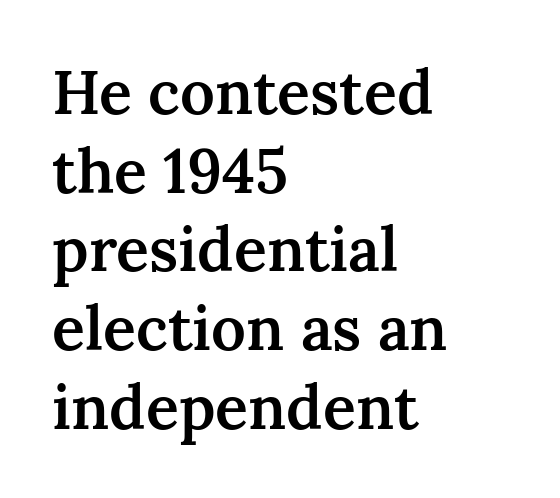
The image shows 61 px semibold serif type, upright; set left-aligned, normal line spacing (1.29x), normal letter spacing, not underlined; medium stroke contrast and a medium x-height.
